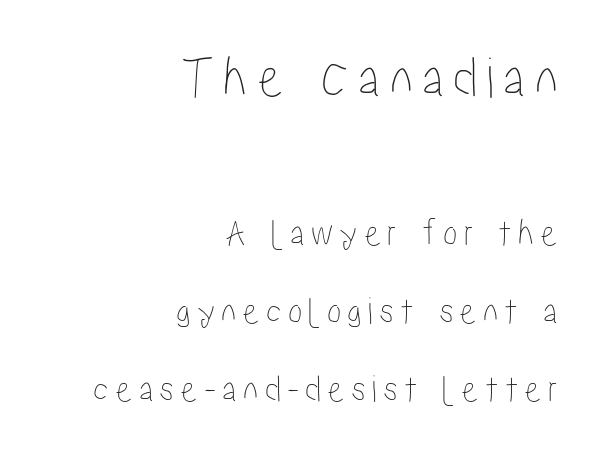
Type size steps down from the first block to the second. Posture: upright roman. The ragged edge is on the left, which tells us the setting is flush right. The letters advance in unequal steps, a hallmark of proportional type. The gap between lines stays unmarked.
